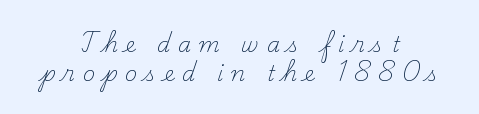
Q: Is the text bold? A: No.
Q: Is the text italic (slanted)? A: Yes.
Q: Is the text underlined? A: No.
Q: How is the paragraph aligned? A: Centered.
Q: Is the spacing between letters normal or unusually wide? A: Unusually wide.
Q: Is the spacing between lines tight, normal or loose? A: Normal.
